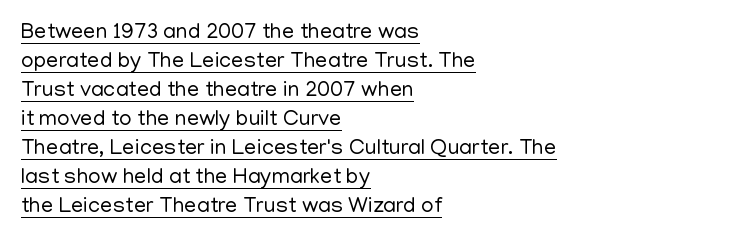
Q: Is the text bold? A: No.
Q: Is the text italic (slanted)? A: No, it is upright.
Q: Is the text underlined? A: Yes.
Q: How is the paragraph aligned? A: Left-aligned.
Q: Is the spacing between letters normal or unusually wide? A: Normal.
Q: Is the spacing between lines tight, normal or loose? A: Normal.
